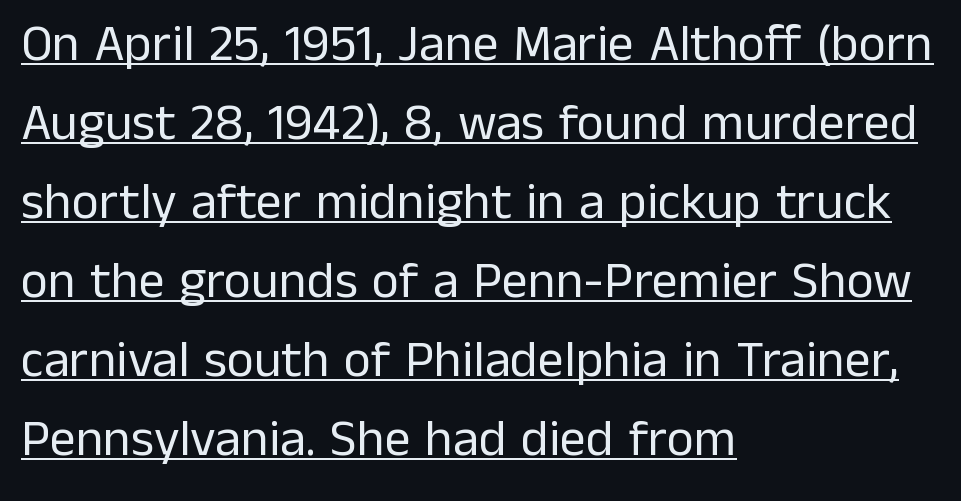
Q: Is the text bold? A: No.
Q: Is the text italic (slanted)? A: No, it is upright.
Q: Is the typeface a serif or a sans-serif typeface? A: Sans-serif.
Q: Is the text underlined? A: Yes.
Q: How is the paragraph aligned? A: Left-aligned.
Q: Is the spacing between letters normal or unusually wide? A: Normal.
Q: Is the spacing between lines tight, normal or loose? A: Normal.
Q: Width (condensed, normal, or wide)? A: Normal.
Q: Stroke contrast? A: Low.
Q: x-height? A: Medium.
Q: Monospaced? A: No.
